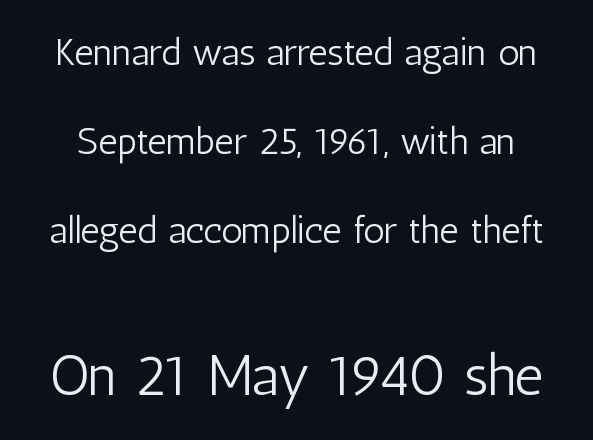
{"serif": "no", "italic": "no", "bold": "no", "weight": "light", "width": "condensed", "stroke_contrast": "low", "x_height": "medium", "monospaced": "no", "underline": "no", "line_spacing": "loose", "line_spacing_ratio": 2.34, "letter_spacing": "normal", "letter_spacing_em": 0.0, "larger_block": "second", "size_ratio": 1.5, "glyph_px": 57}
